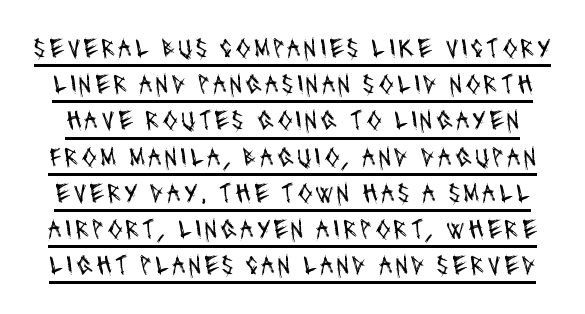
Somebody hit Ctrl+U on this one — the words are underlined. Summary of weight: not heavy and not bold. Each new line begins a customary step beneath the previous one.
